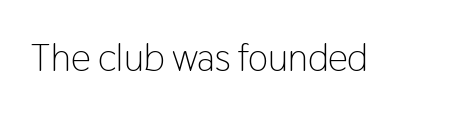
{"serif": "no", "italic": "no", "bold": "no", "weight": "light", "width": "condensed", "stroke_contrast": "low", "x_height": "medium", "monospaced": "no", "underline": "no", "letter_spacing": "normal", "letter_spacing_em": 0.0, "glyph_px": 39}
